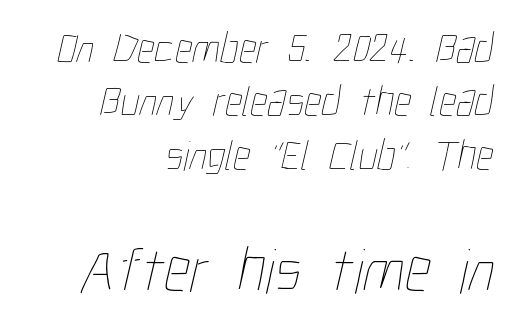
The image shows 64 px thin, condensed type; set right-aligned, line spacing 1.24x, normal letter spacing, not underlined; the second (bottom) block is 1.49x larger; low stroke contrast and a medium x-height.
